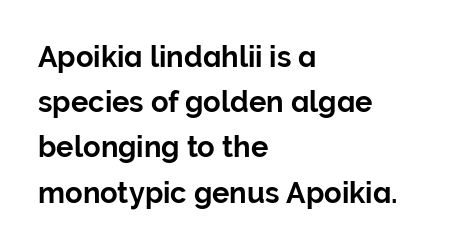
The specimen omits any rule beneath the text block's lines. Is the block centered? No — it sits flush against the left margin. Italic: no, the glyphs are upright roman. Spacing between characters is what you'd get straight out of the box.
